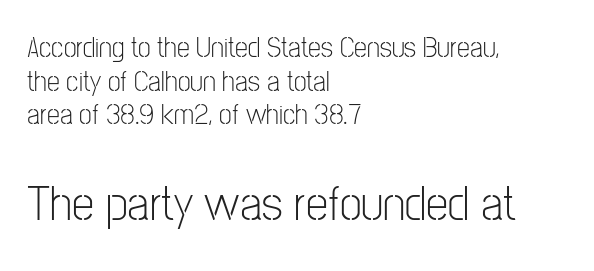
Each word holds together tightly as a unit, with standard inter-letter gaps. In CSS terms this would be text-align: left. You can tell it's not italic because the verticals are truly vertical. No extra ink here — the face is not bold. The lower block of text is set noticeably larger than the block above it. Glance below the letters and you will spot only blank space.
